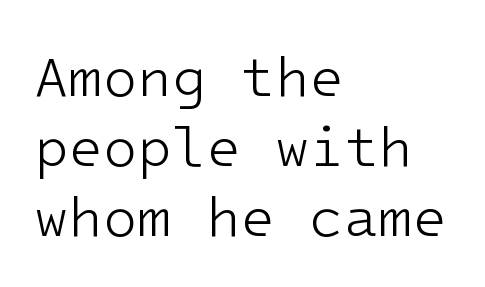
Q: Is the text bold? A: No.
Q: Is the text italic (slanted)? A: No, it is upright.
Q: Is the typeface a serif or a sans-serif typeface? A: Sans-serif.
Q: Is the text underlined? A: No.
Q: How is the paragraph aligned? A: Left-aligned.
Q: Is the spacing between letters normal or unusually wide? A: Normal.
Q: Is the spacing between lines tight, normal or loose? A: Normal.
Q: Width (condensed, normal, or wide)? A: Normal.
Q: Stroke contrast? A: Low.
Q: x-height? A: Medium.
Q: Monospaced? A: Yes.
